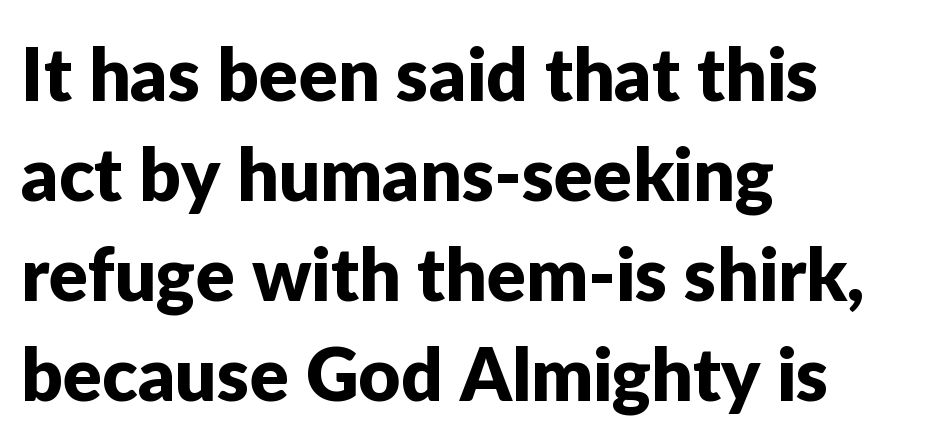
The image shows 73 px sans-serif type, upright; set left-aligned, normal line spacing (1.37x), normal letter spacing, not underlined; low stroke contrast and a medium x-height.
